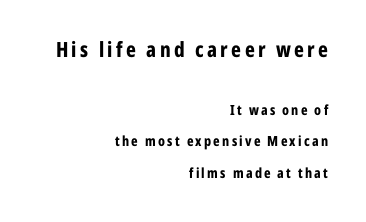
The image shows 21 px bold type, upright; set right-aligned, loose line spacing (2.24x), not underlined; the first (top) block is 1.5x larger.
